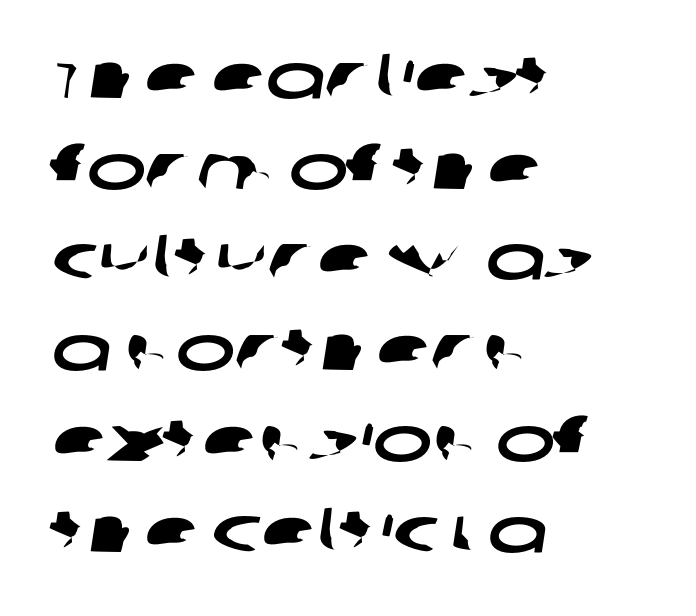
{"serif": "no", "width": "wide", "stroke_contrast": "low", "x_height": "large", "monospaced": "no", "underline": "no", "align": "left", "line_spacing": "normal", "line_spacing_ratio": 1.44, "letter_spacing": "normal", "letter_spacing_em": 0.0, "glyph_px": 63}
